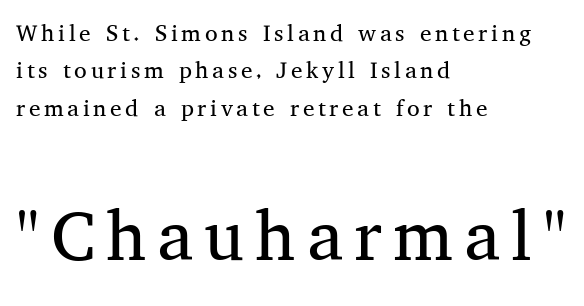
The image shows 70 px regular-weight serif type, upright; set left-aligned, normal line spacing (1.63x), not underlined; the second (bottom) block is 3.04x larger; medium stroke contrast and a medium x-height.
